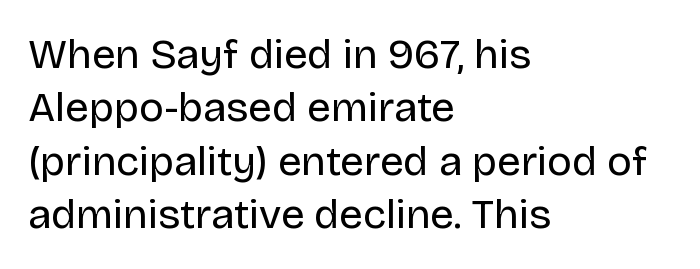
The characters are drawn with everyday or finer stroke widths. Every stem runs plumb, perpendicular to the baseline. This rendering employs a face without finishing strokes, i.e., a sans-serif. Words float on clear page, feet unadorned. Regular leading.
